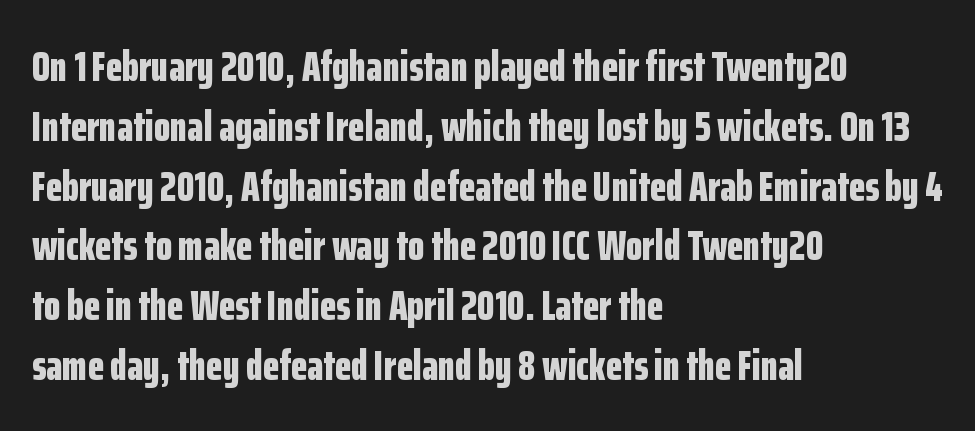
The image shows 43 px bold, condensed sans-serif type, upright; set left-aligned, normal line spacing (1.39x), normal letter spacing, not underlined; low stroke contrast and a medium x-height.
